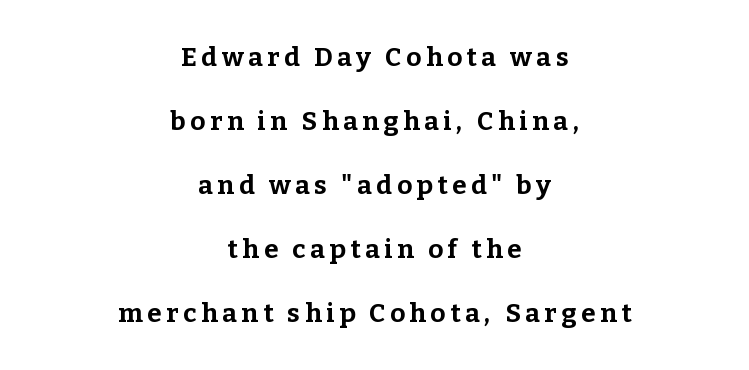
Q: Is the text bold? A: Yes.
Q: Is the text italic (slanted)? A: No, it is upright.
Q: Is the text underlined? A: No.
Q: How is the paragraph aligned? A: Centered.
Q: Is the spacing between lines tight, normal or loose? A: Loose.
